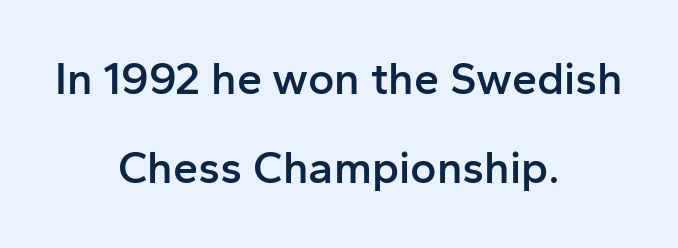
The gaps between neighbouring characters are ordinary and unremarkable. The type sits square on the baseline with zero lean. Check the space under the baseline: it is left empty. The text block is weighted toward neither margin, spreading evenly from the middle.
